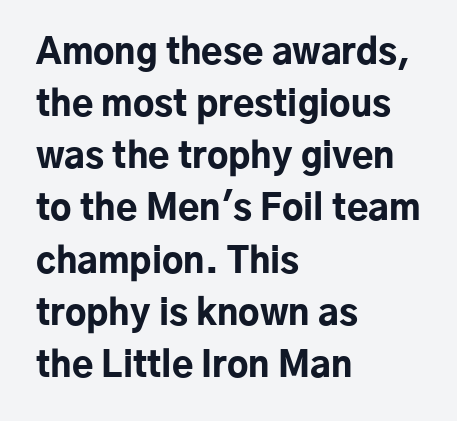
Q: Is the text bold? A: Yes.
Q: Is the text italic (slanted)? A: No, it is upright.
Q: Is the typeface a serif or a sans-serif typeface? A: Sans-serif.
Q: Is the text underlined? A: No.
Q: How is the paragraph aligned? A: Left-aligned.
Q: Is the spacing between letters normal or unusually wide? A: Normal.
Q: Is the spacing between lines tight, normal or loose? A: Normal.
Q: Width (condensed, normal, or wide)? A: Normal.
Q: Stroke contrast? A: Low.
Q: x-height? A: Medium.
Q: Monospaced? A: No.
